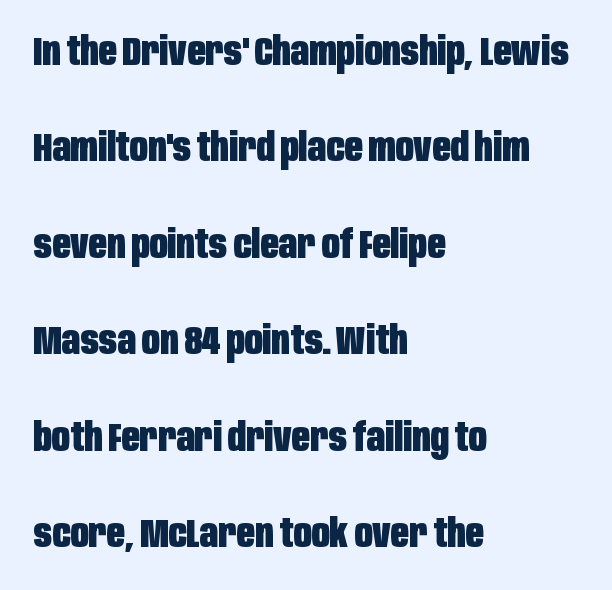
{"serif": "no", "italic": "no", "bold": "yes", "weight": "heavy", "width": "condensed", "stroke_contrast": "low", "x_height": "large", "monospaced": "no", "underline": "no", "align": "left", "line_spacing": "loose", "line_spacing_ratio": 2.41, "letter_spacing": "normal", "letter_spacing_em": 0.0, "glyph_px": 40}
